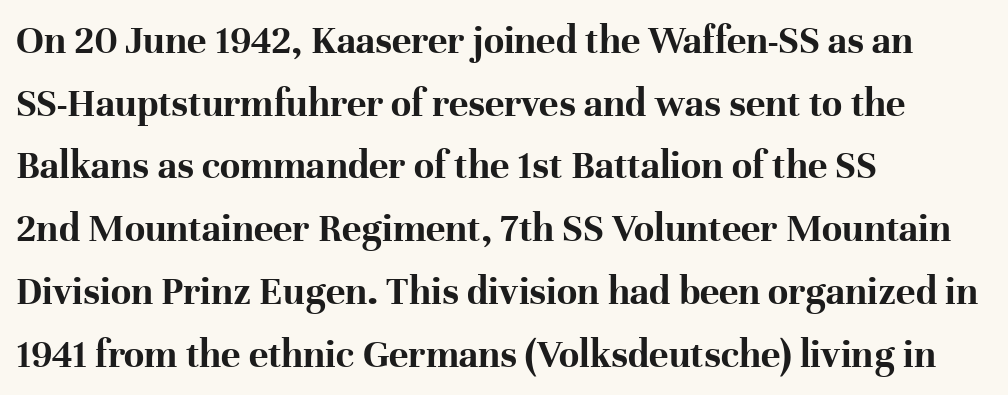
The image shows 41 px bold serif type, upright; set left-aligned, normal line spacing (1.53x), normal letter spacing, not underlined; high stroke contrast and a medium x-height.
